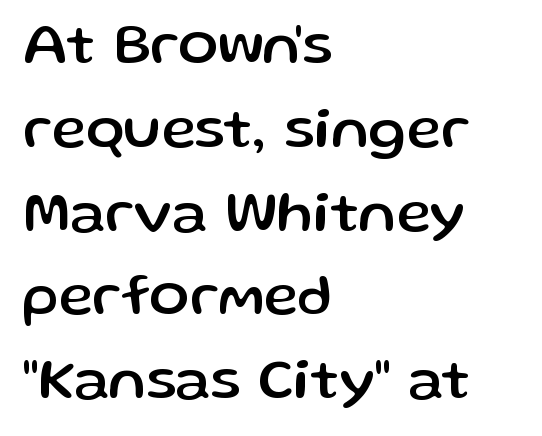
Honestly, there is no underline to notice here at all. The gaps between neighbouring characters are ordinary and unremarkable. How would I describe the line gaps? Plain and ordinary. If you drew a ruler down the left edge, every line would touch it.
